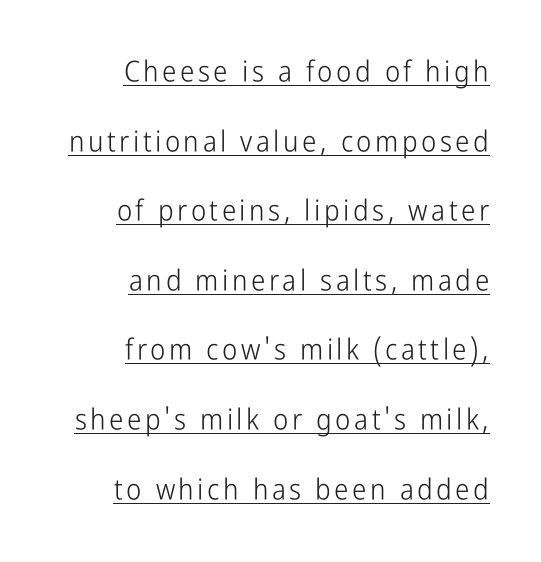
{"serif": "no", "italic": "no", "bold": "no", "weight": "light", "width": "condensed", "stroke_contrast": "low", "x_height": "medium", "monospaced": "no", "underline": "yes", "align": "right", "line_spacing": "loose", "line_spacing_ratio": 2.4, "glyph_px": 29}
